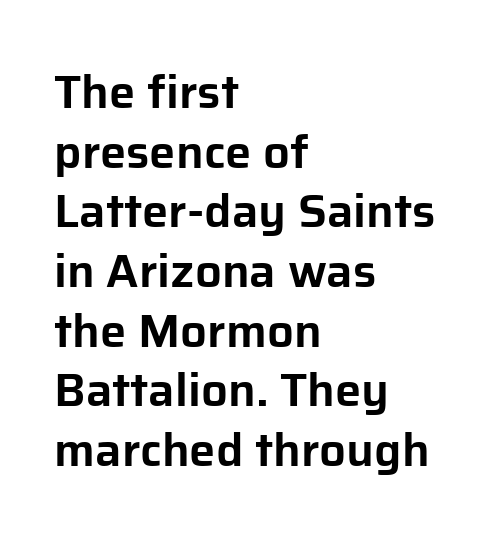
{"serif": "no", "italic": "no", "width": "normal", "stroke_contrast": "low", "x_height": "medium", "monospaced": "no", "underline": "no", "align": "left", "line_spacing": "normal", "line_spacing_ratio": 1.27, "letter_spacing": "normal", "letter_spacing_em": 0.0, "glyph_px": 47}
